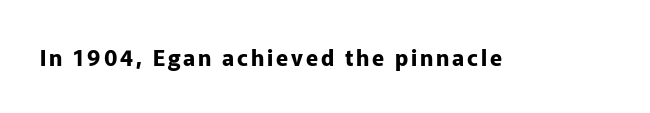
The image shows 22 px bold type, upright; set not underlined.
